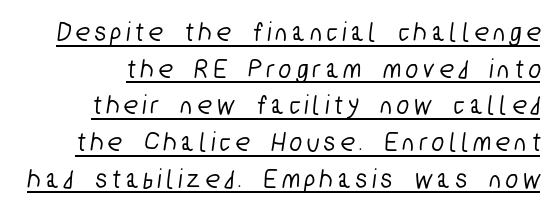
Q: Is the typeface a serif or a sans-serif typeface? A: Sans-serif.
Q: Is the text underlined? A: Yes.
Q: Is the spacing between letters normal or unusually wide? A: Unusually wide.
Q: Is the spacing between lines tight, normal or loose? A: Normal.
Q: Width (condensed, normal, or wide)? A: Condensed.
Q: Stroke contrast? A: Low.
Q: x-height? A: Medium.
Q: Monospaced? A: No.
